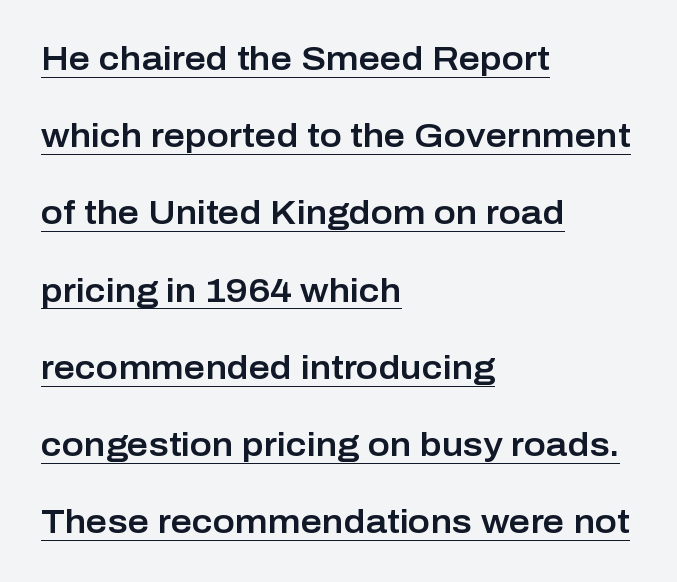
The image shows 33 px sans-serif type, upright; set left-aligned, loose line spacing (2.34x), normal letter spacing, underlined; low stroke contrast and a medium x-height.
